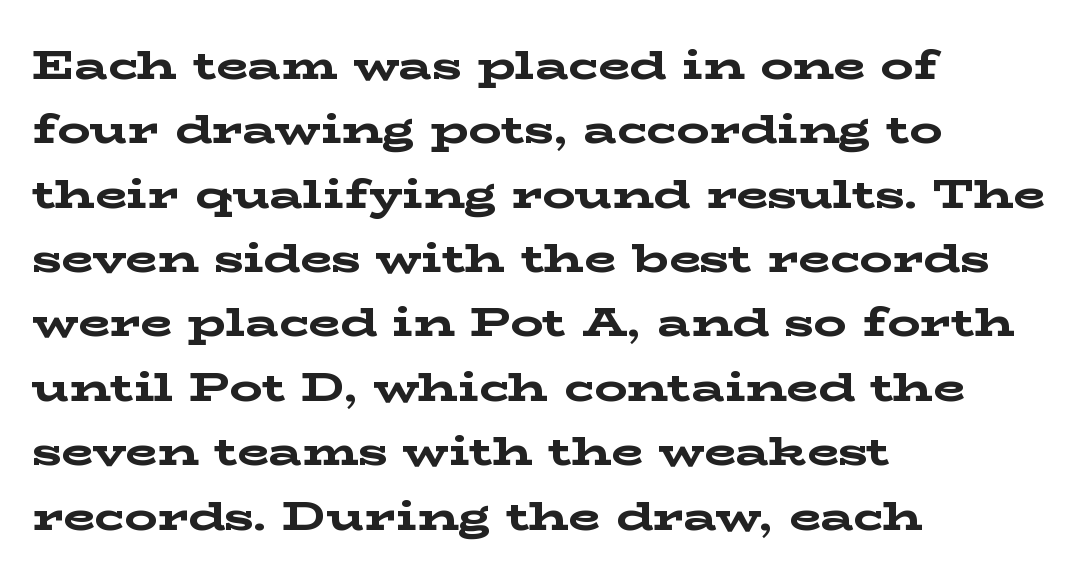
The image shows 41 px bold, wide serif type, upright; set left-aligned, normal line spacing (1.57x), normal letter spacing, not underlined; low stroke contrast and a medium x-height.
